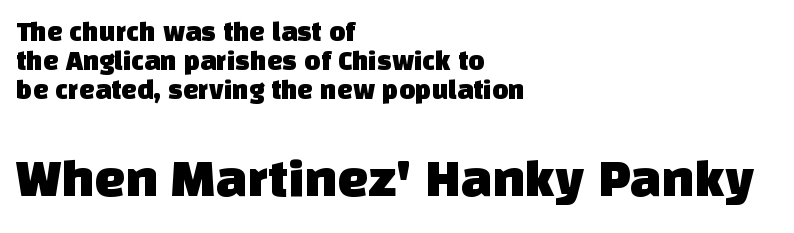
The image shows 55 px sans-serif type; set left-aligned, tight line spacing (1.03x), normal letter spacing, not underlined; the second (bottom) block is 1.96x larger; low stroke contrast and a large x-height.
